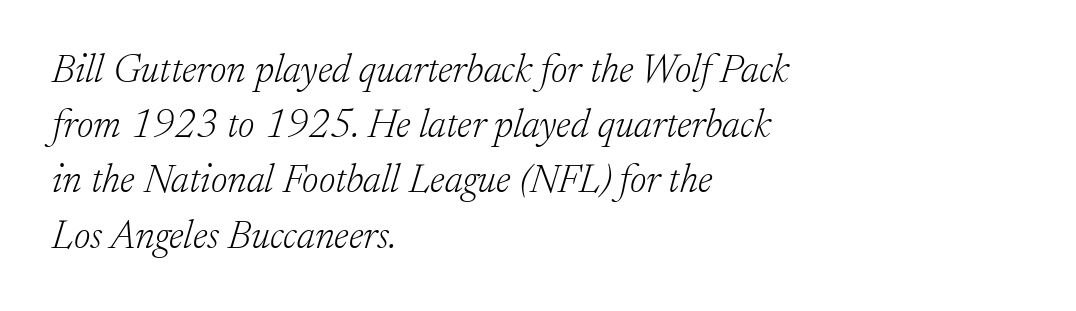
The rendering applies a slant to the glyphs. Looks like regular typesetting: each glyph gets only the width it needs. Horizontal bands of white between lines are of average thickness. Inter-character spacing is left at the font's built-in metrics.
